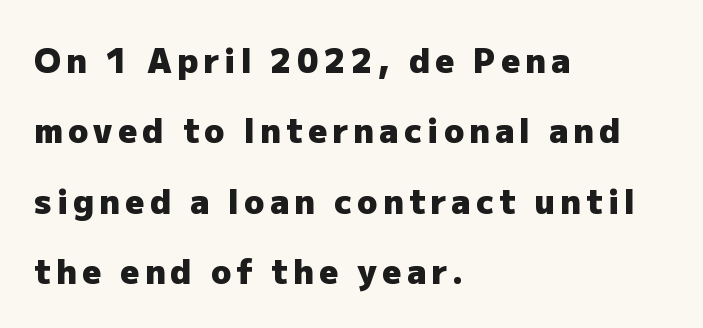
This is sans-serif lettering, the kind often seen on screens and signage. Descenders are the only things crossing below the line. Varying glyph widths throughout — classic text-font behaviour. The setting favours the left margin, as ordinary paragraphs usually do.
